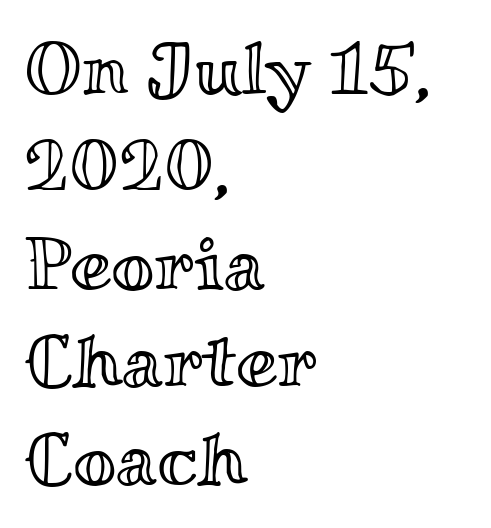
Baseline-to-baseline distance is the conventional proportion of letter height. Characters remain perfectly vertical along every line. Is this a fixed-width face? No — the glyphs have proportional, varying widths. Alignment: flush left.
